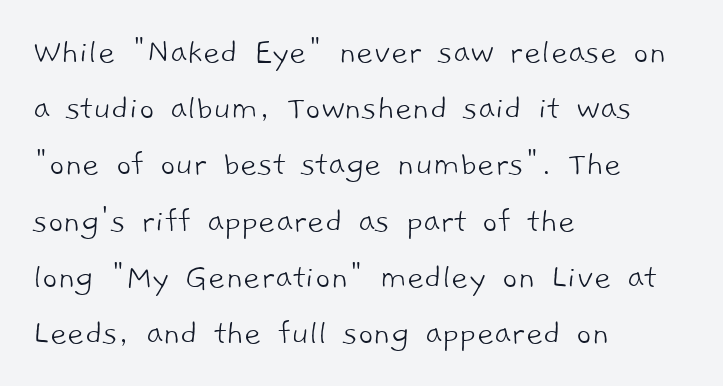
Descenders hang freely into open space. Whoever set this chose a conventional vertical rhythm. Visually the block forms a straight wall on the left and a jagged coastline on the right. Stroke terminals: plain, sans-serif. Is the letter spacing exaggerated? No — it looks like the ordinary default.
